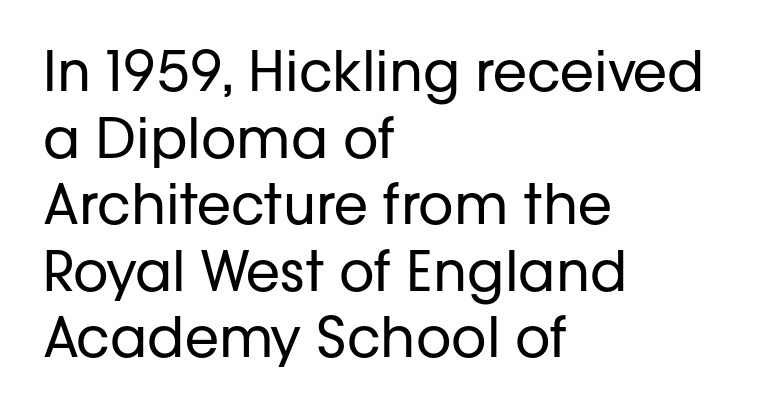
Q: Is the text bold? A: No.
Q: Is the text italic (slanted)? A: No, it is upright.
Q: Is the typeface a serif or a sans-serif typeface? A: Sans-serif.
Q: Is the text underlined? A: No.
Q: How is the paragraph aligned? A: Left-aligned.
Q: Is the spacing between letters normal or unusually wide? A: Normal.
Q: Width (condensed, normal, or wide)? A: Normal.
Q: Stroke contrast? A: Low.
Q: x-height? A: Medium.
Q: Monospaced? A: No.
